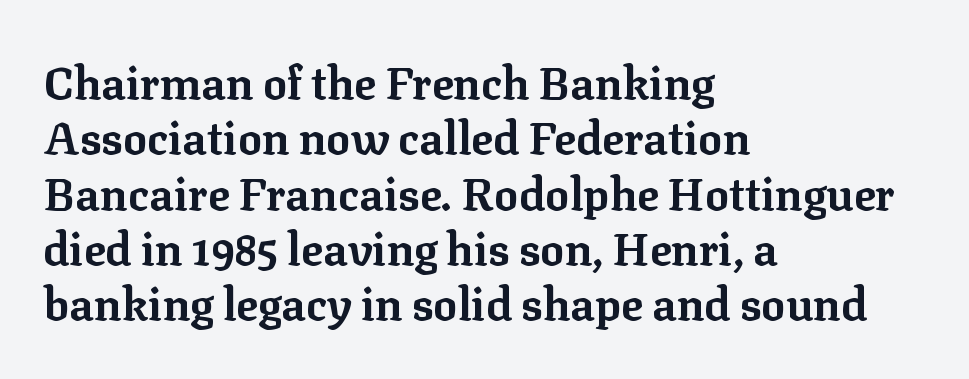
Q: Is the text bold? A: Yes.
Q: Is the text italic (slanted)? A: No, it is upright.
Q: Is the typeface a serif or a sans-serif typeface? A: Serif.
Q: Is the text underlined? A: No.
Q: How is the paragraph aligned? A: Left-aligned.
Q: Is the spacing between letters normal or unusually wide? A: Normal.
Q: Width (condensed, normal, or wide)? A: Normal.
Q: Stroke contrast? A: Low.
Q: x-height? A: Medium.
Q: Monospaced? A: No.
